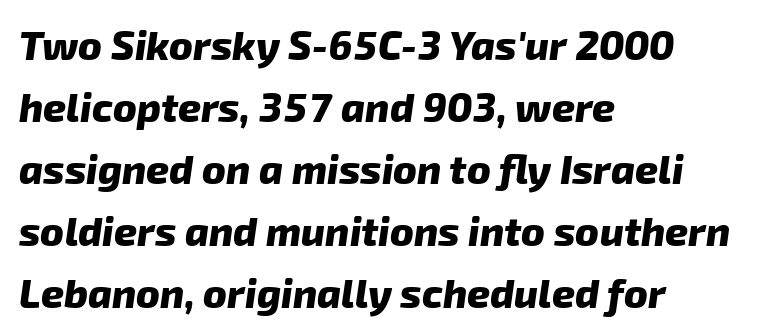
{"serif": "no", "bold": "yes", "weight": "heavy", "width": "normal", "stroke_contrast": "low", "x_height": "medium", "monospaced": "no", "underline": "no", "align": "left", "line_spacing": "normal", "line_spacing_ratio": 1.55, "letter_spacing": "normal", "letter_spacing_em": 0.0, "glyph_px": 40}
